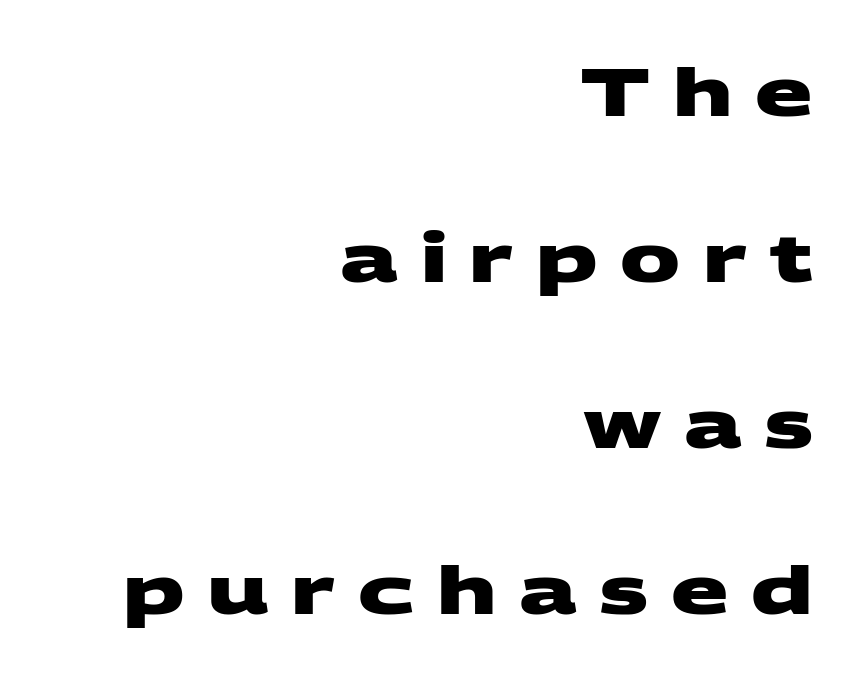
{"serif": "no", "bold": "yes", "weight": "heavy", "width": "wide", "stroke_contrast": "medium", "x_height": "large", "monospaced": "no", "underline": "no", "align": "right", "line_spacing": "loose", "line_spacing_ratio": 2.48, "letter_spacing": "wide", "letter_spacing_em": 0.34, "glyph_px": 67}
